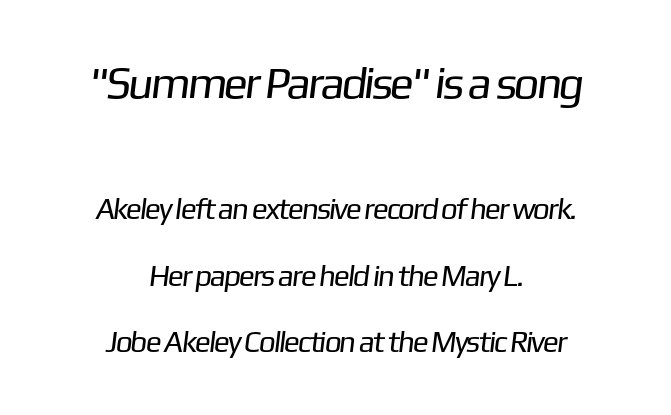
Q: Is the text bold? A: No.
Q: Is the typeface a serif or a sans-serif typeface? A: Sans-serif.
Q: Is the text underlined? A: No.
Q: How is the paragraph aligned? A: Centered.
Q: Is the spacing between letters normal or unusually wide? A: Normal.
Q: Is the spacing between lines tight, normal or loose? A: Loose.
Q: Which block of text is set in a larger size, the first (top) or the second (bottom)? A: The first (top) one.
Q: Width (condensed, normal, or wide)? A: Normal.
Q: Stroke contrast? A: Low.
Q: x-height? A: Medium.
Q: Monospaced? A: No.
